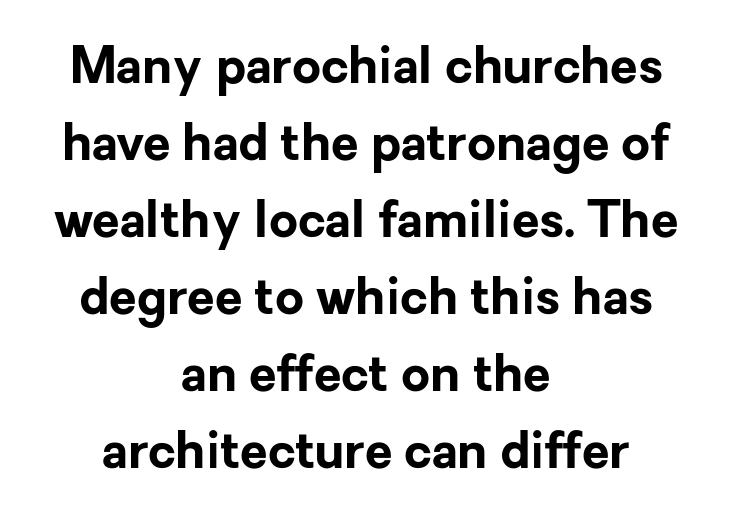
Q: Is the text bold? A: Yes.
Q: Is the text italic (slanted)? A: No, it is upright.
Q: Is the typeface a serif or a sans-serif typeface? A: Sans-serif.
Q: Is the text underlined? A: No.
Q: How is the paragraph aligned? A: Centered.
Q: Is the spacing between letters normal or unusually wide? A: Normal.
Q: Is the spacing between lines tight, normal or loose? A: Normal.
Q: Width (condensed, normal, or wide)? A: Normal.
Q: Stroke contrast? A: Low.
Q: x-height? A: Medium.
Q: Monospaced? A: No.
